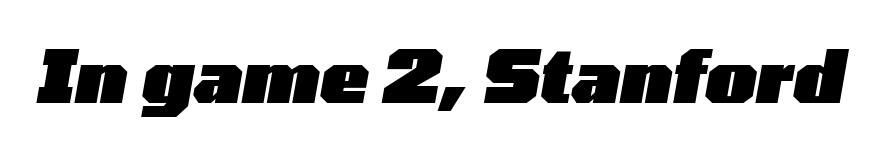
Proportional: the letters do not fall into vertical columns. A bare baseline throughout the passage. Characters follow at the spacing the type designer built in. The letters are slanted; this is an italic face. The sample has been set heavy, in full bold.
